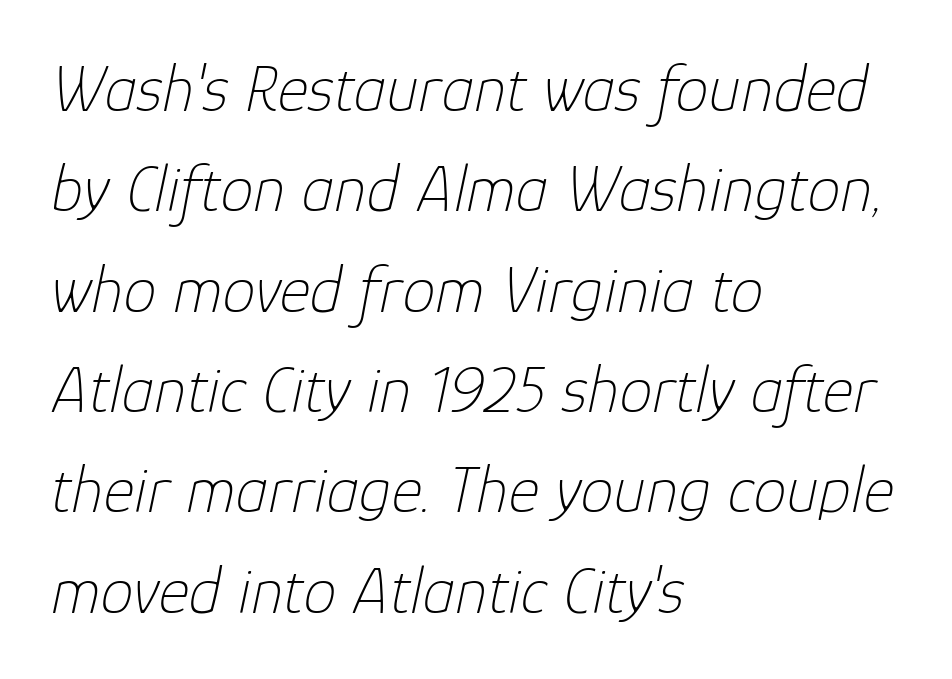
The image shows 66 px thin type, italic (leaning right); set left-aligned, normal line spacing (1.52x), normal letter spacing, not underlined; low stroke contrast and a medium x-height.
